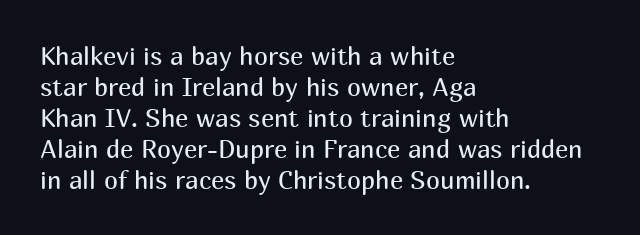
A light-to-regular cut is what we see here. Clear beneath every line of the passage. Vertical strokes here are truly vertical. The passage shown has conventional tracking throughout. Leftover space on each line is placed entirely after the last word.
